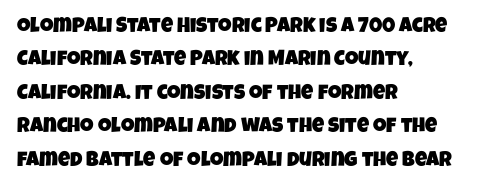
Here the glyphs are tracked normally, forming tight word shapes. Unmarked baselines from the first word to the last. Visually the block forms a straight wall on the left and a jagged coastline on the right. The space between consecutive lines is moderate.
